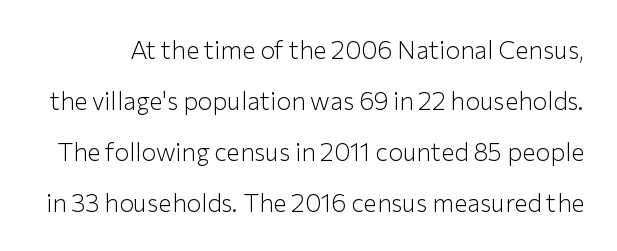
The image shows 25 px text type, upright; set loose line spacing (2.04x), normal letter spacing, not underlined.
